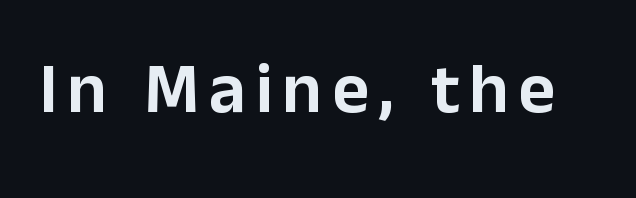
{"serif": "no", "italic": "no", "width": "normal", "stroke_contrast": "low", "x_height": "medium", "monospaced": "no", "underline": "no", "glyph_px": 71}
